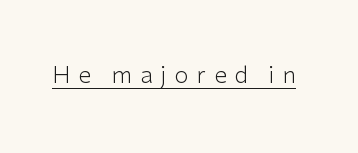
Q: Is the text bold? A: No.
Q: Is the text italic (slanted)? A: No, it is upright.
Q: Is the text underlined? A: Yes.
Q: Is the spacing between letters normal or unusually wide? A: Unusually wide.
